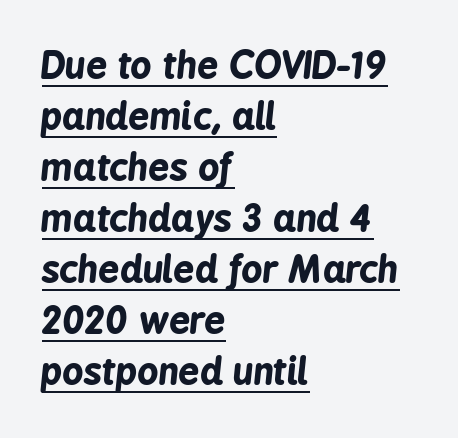
{"italic": "yes", "lean": "right", "slant_degrees": 6, "bold": "yes", "weight": "bold", "width": "condensed", "stroke_contrast": "low", "x_height": "medium", "monospaced": "no", "underline": "yes", "align": "left", "line_spacing": "normal", "line_spacing_ratio": 1.38, "letter_spacing": "normal", "letter_spacing_em": 0.0, "glyph_px": 37}
